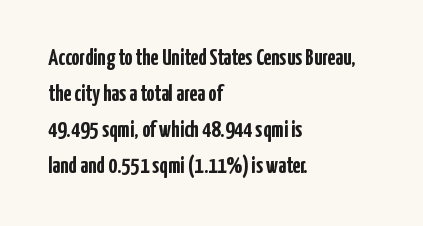
{"italic": "no", "bold": "yes", "underline": "no", "align": "left", "line_spacing": "normal", "line_spacing_ratio": 1.56, "letter_spacing": "normal", "letter_spacing_em": 0.0, "glyph_px": 23}
